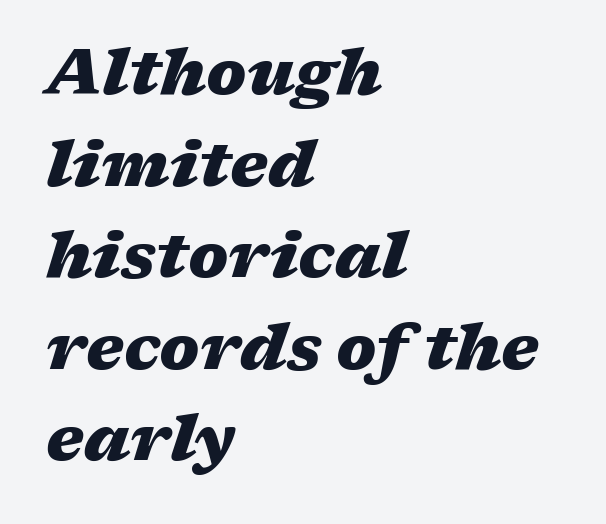
Q: Is the text bold? A: Yes.
Q: Is the text italic (slanted)? A: Yes, it leans right by about 17 degrees.
Q: Is the text underlined? A: No.
Q: How is the paragraph aligned? A: Left-aligned.
Q: Is the spacing between letters normal or unusually wide? A: Normal.
Q: Is the spacing between lines tight, normal or loose? A: Normal.
Q: Width (condensed, normal, or wide)? A: Wide.
Q: Stroke contrast? A: Medium.
Q: x-height? A: Medium.
Q: Monospaced? A: No.
